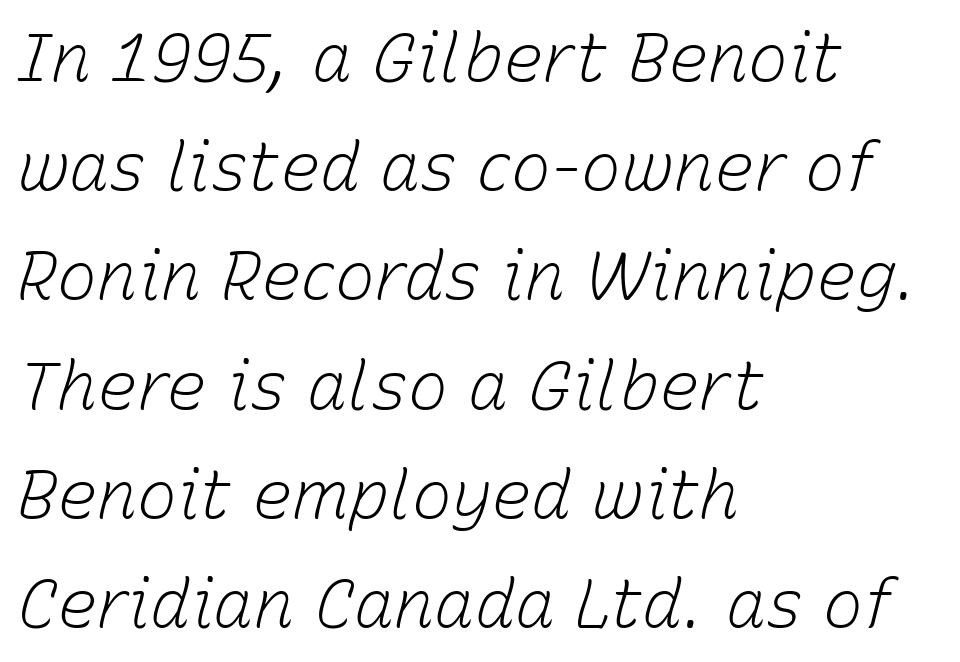
The image shows 67 px light type, italic (leaning right); set left-aligned, normal line spacing (1.63x), normal letter spacing, not underlined; low stroke contrast and a medium x-height.
